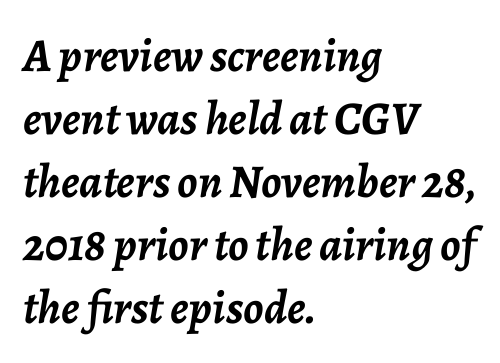
Q: Is the text bold? A: Yes.
Q: Is the text italic (slanted)? A: Yes, it leans right by about 7 degrees.
Q: Is the text underlined? A: No.
Q: How is the paragraph aligned? A: Left-aligned.
Q: Is the spacing between letters normal or unusually wide? A: Normal.
Q: Is the spacing between lines tight, normal or loose? A: Normal.
Q: Width (condensed, normal, or wide)? A: Normal.
Q: Stroke contrast? A: Low.
Q: x-height? A: Medium.
Q: Monospaced? A: No.
